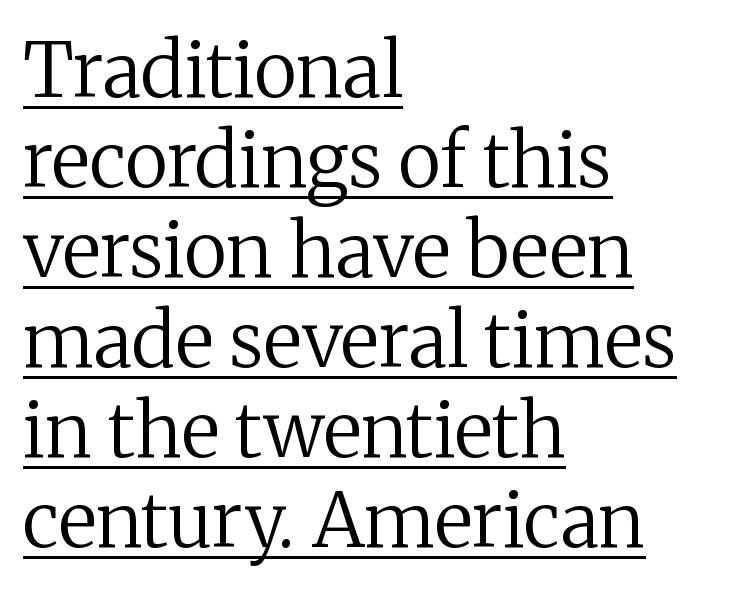
The image shows 75 px regular-weight serif type, upright; set left-aligned, line spacing 1.2x, normal letter spacing, underlined; medium stroke contrast and a medium x-height.
